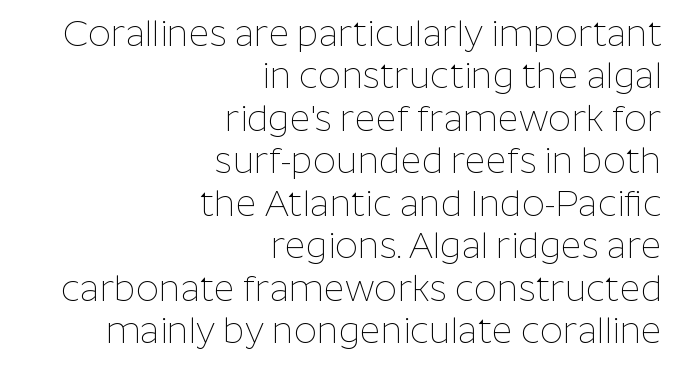
Unmarked baselines from the first word to the last. Observe the absence of serifs on each vertical stroke in this sample. These glyphs show unthickened strokes, regular width or finer. You can tell it's not italic because the verticals are truly vertical.
